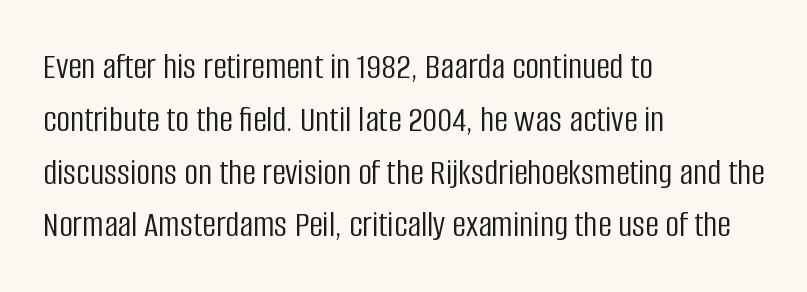
The image shows 38 px light, condensed sans-serif type, upright; set left-aligned, normal line spacing (1.39x), normal letter spacing, not underlined; low stroke contrast and a large x-height.
